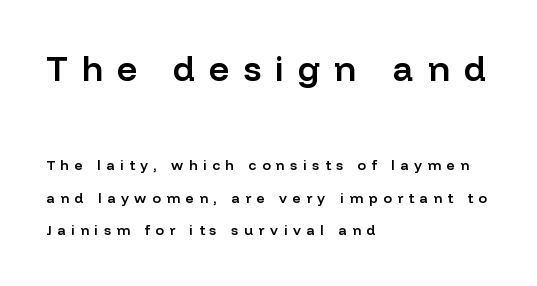
{"serif": "no", "italic": "no", "bold": "semi", "weight": "semibold", "width": "normal", "stroke_contrast": "low", "x_height": "medium", "monospaced": "no", "underline": "no", "align": "left", "line_spacing": "loose", "line_spacing_ratio": 2.34, "letter_spacing": "wide", "letter_spacing_em": 0.4, "larger_block": "first", "size_ratio": 2.5, "glyph_px": 35}
